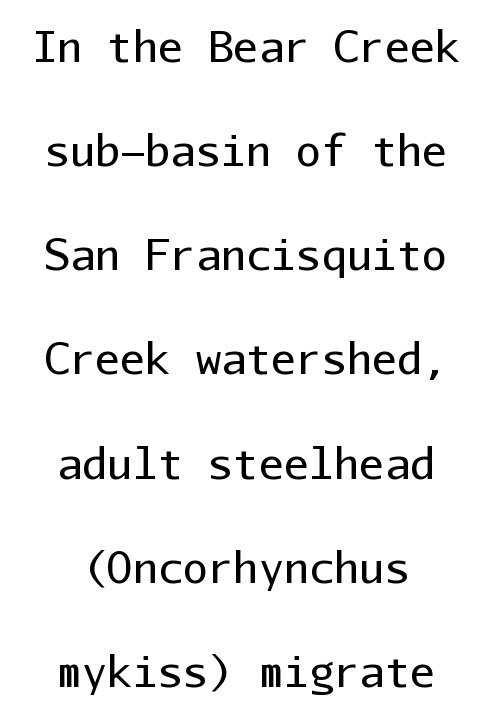
Q: Is the text bold? A: No.
Q: Is the text italic (slanted)? A: No, it is upright.
Q: Is the typeface a serif or a sans-serif typeface? A: Sans-serif.
Q: Is the text underlined? A: No.
Q: How is the paragraph aligned? A: Centered.
Q: Is the spacing between letters normal or unusually wide? A: Normal.
Q: Is the spacing between lines tight, normal or loose? A: Loose.
Q: Width (condensed, normal, or wide)? A: Normal.
Q: Stroke contrast? A: Low.
Q: x-height? A: Medium.
Q: Monospaced? A: Yes.
